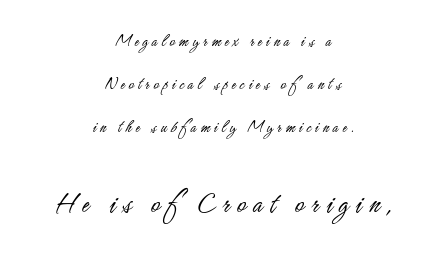
Q: Is the text bold? A: No.
Q: Is the text italic (slanted)? A: Yes.
Q: Is the typeface a serif or a sans-serif typeface? A: Sans-serif.
Q: Is the text underlined? A: No.
Q: How is the paragraph aligned? A: Centered.
Q: Is the spacing between letters normal or unusually wide? A: Unusually wide.
Q: Is the spacing between lines tight, normal or loose? A: Loose.
Q: Which block of text is set in a larger size, the first (top) or the second (bottom)? A: The second (bottom) one.
Q: Width (condensed, normal, or wide)? A: Condensed.
Q: Stroke contrast? A: Low.
Q: x-height? A: Small.
Q: Monospaced? A: No.
